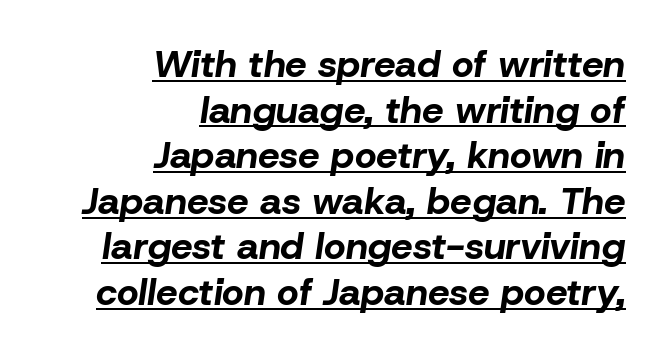
The image shows 38 px bold type, italic (leaning right); set right-aligned, line spacing 1.2x, normal letter spacing, underlined; low stroke contrast and a medium x-height.
